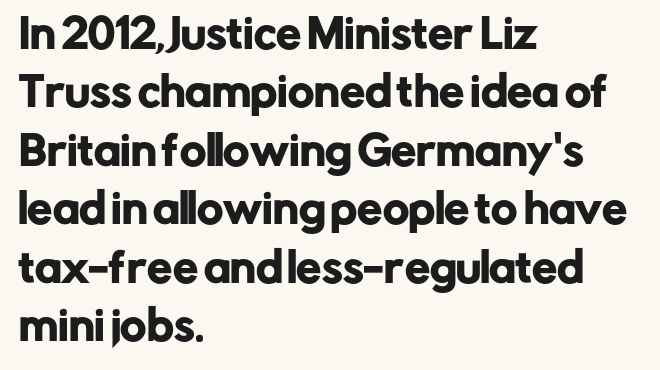
The image shows 40 px sans-serif type, upright; set left-aligned, normal line spacing (1.46x), normal letter spacing, not underlined; low stroke contrast and a medium x-height.
